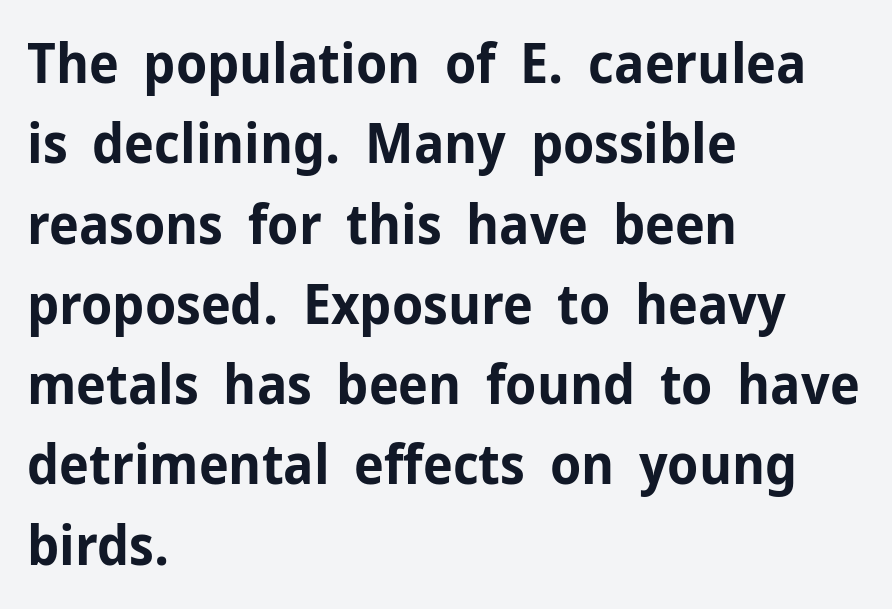
{"serif": "no", "italic": "no", "bold": "yes", "weight": "bold", "width": "normal", "stroke_contrast": "low", "x_height": "medium", "monospaced": "no", "underline": "no", "align": "left", "line_spacing": "normal", "line_spacing_ratio": 1.46, "letter_spacing": "normal", "letter_spacing_em": 0.0, "glyph_px": 55}
